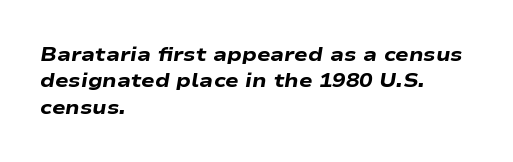
{"italic": "yes", "lean": "right", "slant_degrees": 9, "bold": "yes", "underline": "no", "align": "left", "line_spacing": "normal", "line_spacing_ratio": 1.32, "letter_spacing": "normal", "letter_spacing_em": 0.0, "glyph_px": 20}
